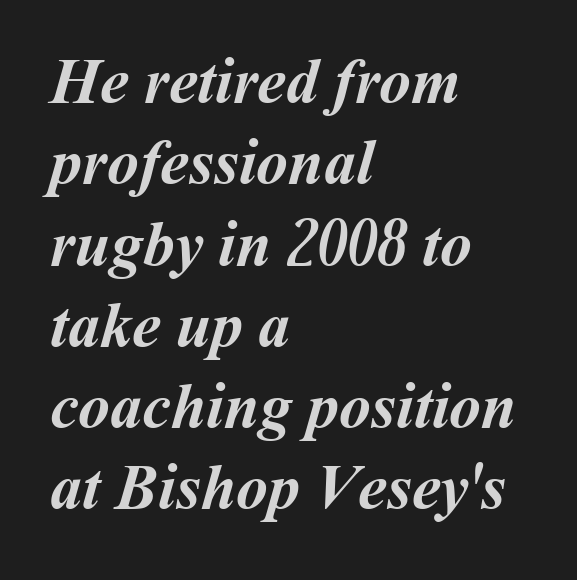
Q: Is the text bold? A: Yes.
Q: Is the text underlined? A: No.
Q: How is the paragraph aligned? A: Left-aligned.
Q: Is the spacing between letters normal or unusually wide? A: Normal.
Q: Is the spacing between lines tight, normal or loose? A: Normal.
Q: Width (condensed, normal, or wide)? A: Normal.
Q: Stroke contrast? A: Medium.
Q: x-height? A: Medium.
Q: Monospaced? A: No.
